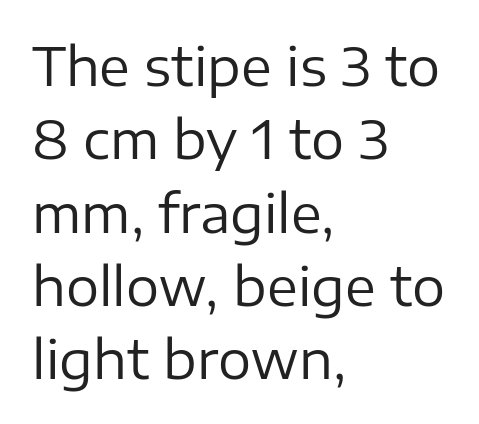
Q: Is the text bold? A: No.
Q: Is the text italic (slanted)? A: No, it is upright.
Q: Is the typeface a serif or a sans-serif typeface? A: Sans-serif.
Q: Is the text underlined? A: No.
Q: How is the paragraph aligned? A: Left-aligned.
Q: Is the spacing between letters normal or unusually wide? A: Normal.
Q: Is the spacing between lines tight, normal or loose? A: Normal.
Q: Width (condensed, normal, or wide)? A: Normal.
Q: Stroke contrast? A: Low.
Q: x-height? A: Medium.
Q: Monospaced? A: No.
